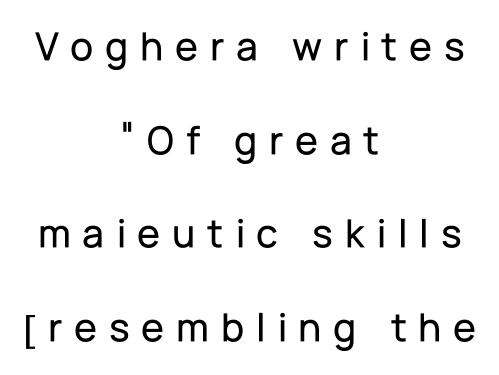
Descenders hang freely into open space. Stroke terminals: plain, sans-serif. Loosely led — the rows are spread out. Typeset on center — no edge is straight.
